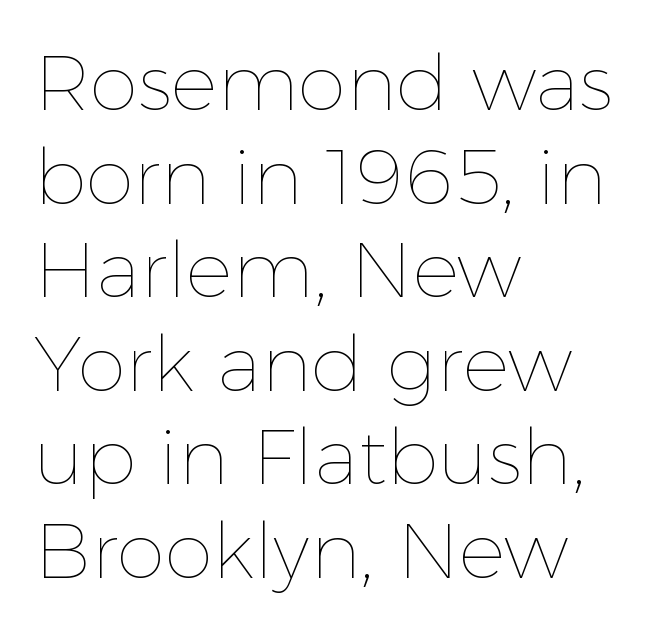
{"italic": "no", "bold": "no", "weight": "thin", "width": "normal", "x_height": "medium", "monospaced": "no", "underline": "no", "align": "left", "line_spacing_ratio": 1.2, "letter_spacing": "normal", "letter_spacing_em": 0.0, "glyph_px": 78}
